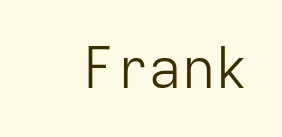
{"serif": "no", "italic": "no", "bold": "no", "weight": "light", "width": "normal", "stroke_contrast": "low", "x_height": "medium", "monospaced": "yes", "underline": "no", "letter_spacing": "normal", "letter_spacing_em": 0.0, "glyph_px": 56}
